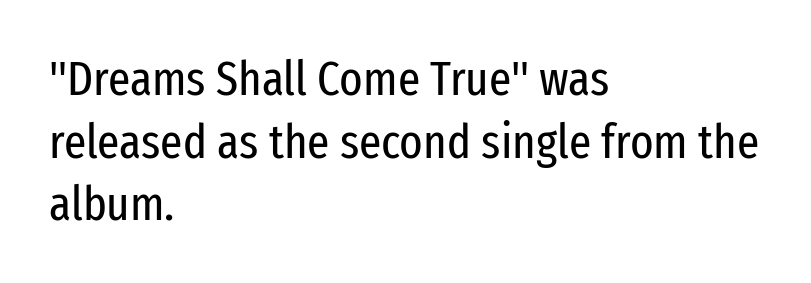
Q: Is the text bold? A: No.
Q: Is the text italic (slanted)? A: No, it is upright.
Q: Is the typeface a serif or a sans-serif typeface? A: Sans-serif.
Q: Is the text underlined? A: No.
Q: How is the paragraph aligned? A: Left-aligned.
Q: Is the spacing between letters normal or unusually wide? A: Normal.
Q: Is the spacing between lines tight, normal or loose? A: Normal.
Q: Width (condensed, normal, or wide)? A: Condensed.
Q: Stroke contrast? A: Low.
Q: x-height? A: Medium.
Q: Monospaced? A: No.
